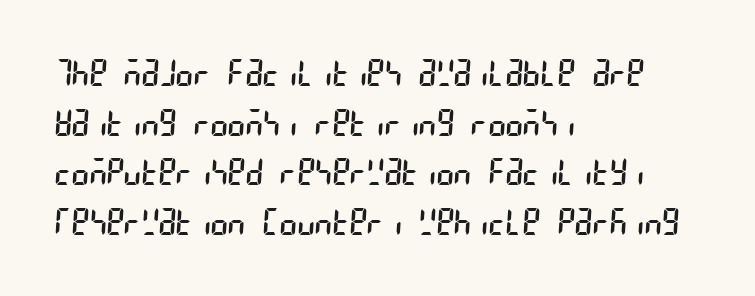
Q: Is the text bold? A: No.
Q: Is the typeface a serif or a sans-serif typeface? A: Sans-serif.
Q: Is the text underlined? A: No.
Q: How is the paragraph aligned? A: Left-aligned.
Q: Is the spacing between letters normal or unusually wide? A: Normal.
Q: Is the spacing between lines tight, normal or loose? A: Normal.
Q: Width (condensed, normal, or wide)? A: Condensed.
Q: Stroke contrast? A: Low.
Q: x-height? A: Large.
